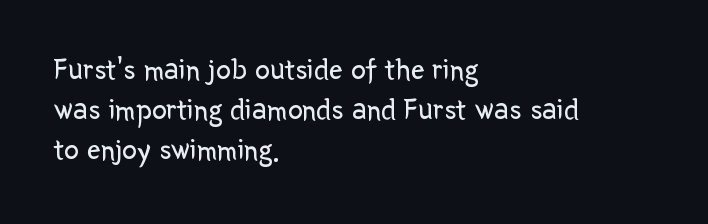
{"serif": "no", "italic": "no", "bold": "no", "weight": "regular", "width": "normal", "stroke_contrast": "low", "x_height": "medium", "monospaced": "no", "underline": "no", "align": "left", "line_spacing": "normal", "line_spacing_ratio": 1.33, "letter_spacing": "normal", "letter_spacing_em": 0.0, "glyph_px": 30}
